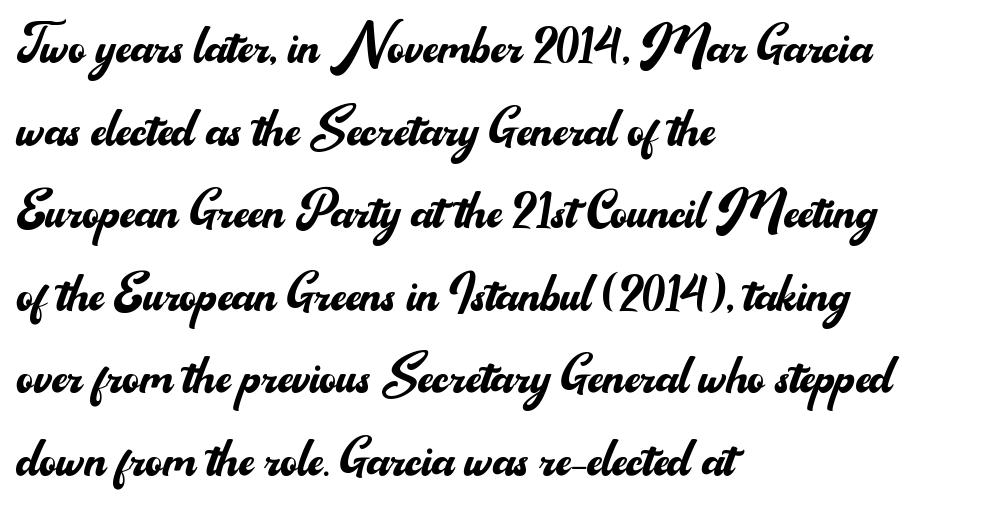
This sample has the flowing, uneven cadence of proportional lettering. Regarding leading, the lines here are spaced in the standard way. Line beginnings align vertically; line endings do not. Characters follow at the spacing the type designer built in. The letterforms sit at book weight or below.
